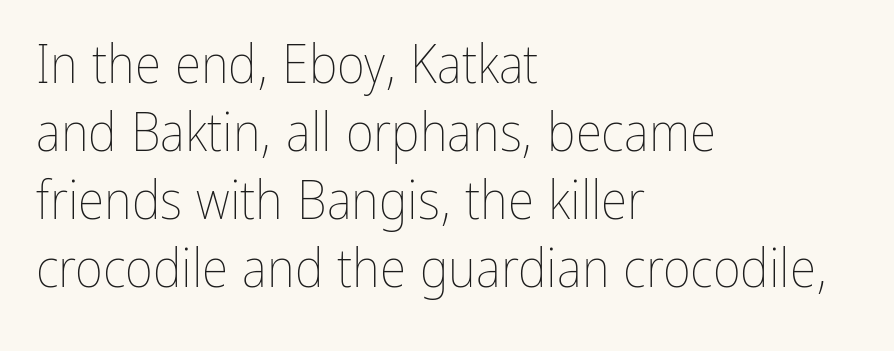
All the whitespace from short lines collects on the right. Honestly, the letter spacing is just normal — you wouldn't notice it. Quick note: underline off. Spacing verdict: proportional, widths tailored to each character.
